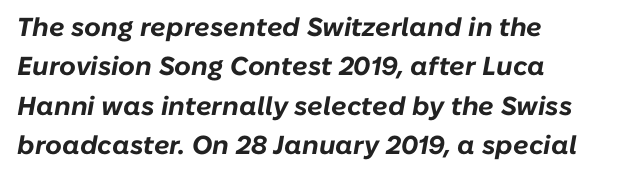
The axis of the letterforms is tilted away from vertical. The rendering uses a moderate line-height, typical for paragraphs. Beneath every word, the page is bare. The letterforms sit shoulder to shoulder at normal distance. Weight: bold.
